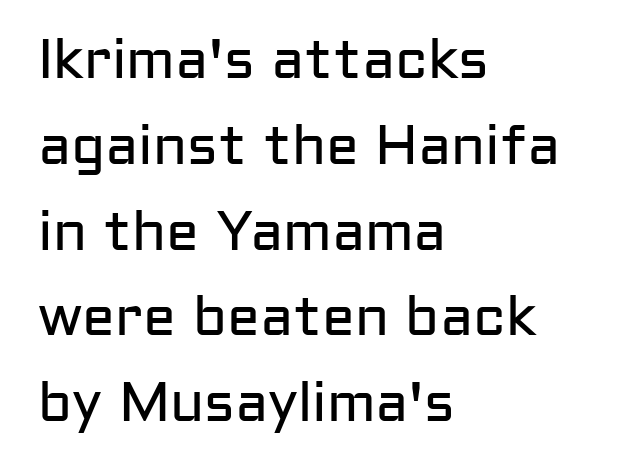
{"serif": "no", "italic": "no", "bold": "no", "weight": "regular", "width": "normal", "stroke_contrast": "low", "x_height": "medium", "monospaced": "no", "underline": "no", "align": "left", "line_spacing": "normal", "line_spacing_ratio": 1.56, "letter_spacing": "normal", "letter_spacing_em": 0.0, "glyph_px": 55}
